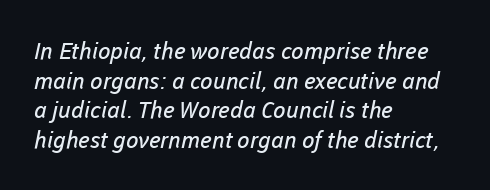
Q: Is the text bold? A: No.
Q: Is the text underlined? A: No.
Q: How is the paragraph aligned? A: Left-aligned.
Q: Is the spacing between letters normal or unusually wide? A: Normal.
Q: Is the spacing between lines tight, normal or loose? A: Normal.
